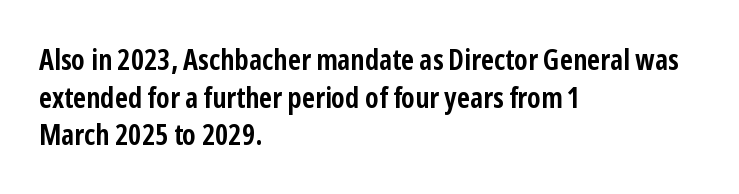
The image shows 29 px semibold, condensed sans-serif type, upright; set left-aligned, normal line spacing (1.3x), normal letter spacing, not underlined; low stroke contrast and a medium x-height.
